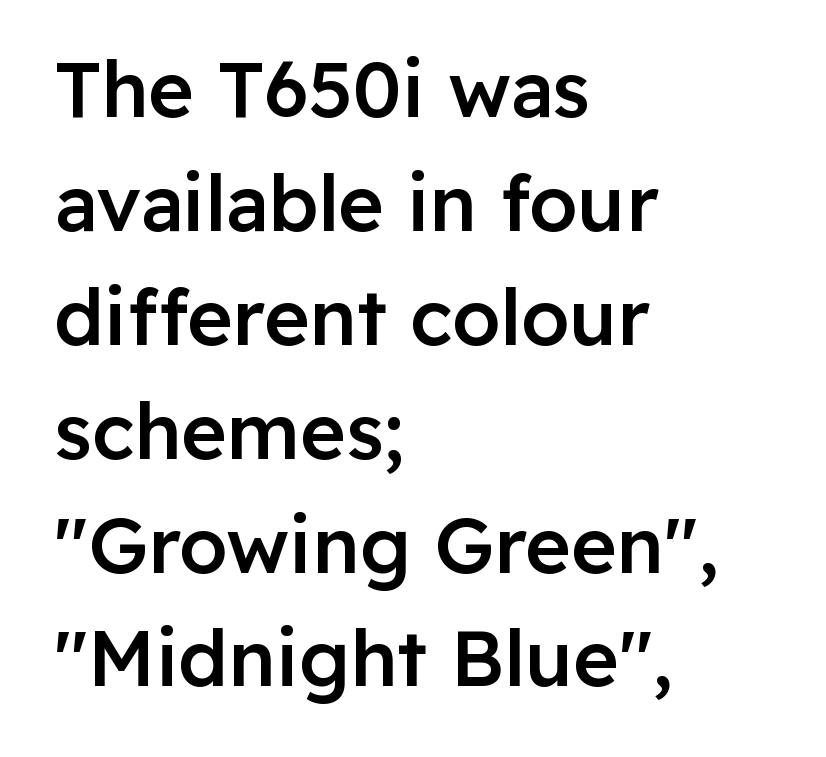
Q: Is the text bold? A: Semi-bold.
Q: Is the text italic (slanted)? A: No, it is upright.
Q: Is the typeface a serif or a sans-serif typeface? A: Sans-serif.
Q: Is the text underlined? A: No.
Q: How is the paragraph aligned? A: Left-aligned.
Q: Is the spacing between letters normal or unusually wide? A: Normal.
Q: Is the spacing between lines tight, normal or loose? A: Normal.
Q: Width (condensed, normal, or wide)? A: Normal.
Q: Stroke contrast? A: Low.
Q: x-height? A: Medium.
Q: Monospaced? A: No.
